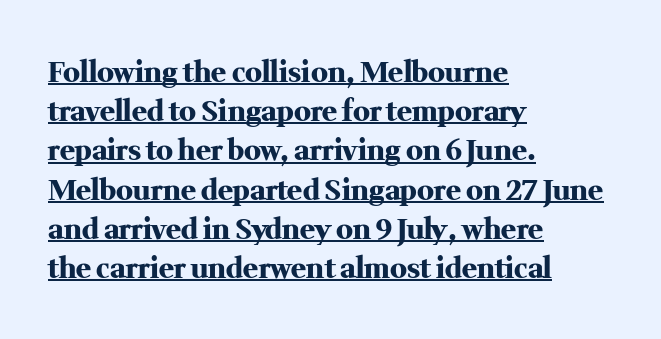
Q: Is the text bold? A: Yes.
Q: Is the text italic (slanted)? A: No, it is upright.
Q: Is the typeface a serif or a sans-serif typeface? A: Serif.
Q: Is the text underlined? A: Yes.
Q: How is the paragraph aligned? A: Left-aligned.
Q: Is the spacing between letters normal or unusually wide? A: Normal.
Q: Is the spacing between lines tight, normal or loose? A: Normal.
Q: Width (condensed, normal, or wide)? A: Normal.
Q: Stroke contrast? A: Medium.
Q: x-height? A: Medium.
Q: Monospaced? A: No.
